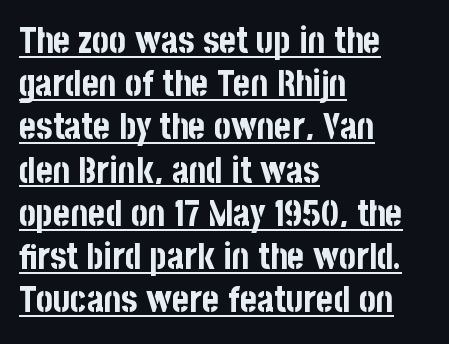
Q: Is the text bold? A: Yes.
Q: Is the text italic (slanted)? A: No, it is upright.
Q: Is the typeface a serif or a sans-serif typeface? A: Sans-serif.
Q: Is the text underlined? A: Yes.
Q: How is the paragraph aligned? A: Left-aligned.
Q: Is the spacing between letters normal or unusually wide? A: Normal.
Q: Width (condensed, normal, or wide)? A: Condensed.
Q: Stroke contrast? A: Low.
Q: x-height? A: Large.
Q: Monospaced? A: No.
